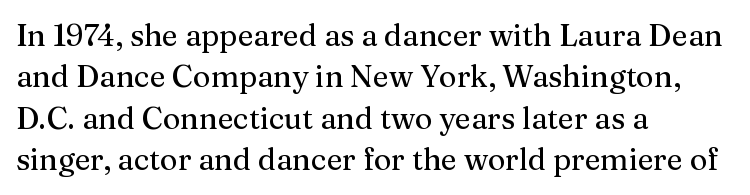
{"serif": "yes", "italic": "no", "width": "normal", "stroke_contrast": "medium", "x_height": "medium", "monospaced": "no", "underline": "no", "align": "left", "line_spacing": "normal", "line_spacing_ratio": 1.38, "letter_spacing": "normal", "letter_spacing_em": 0.0, "glyph_px": 30}
